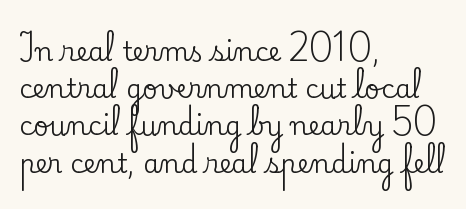
The passage is arranged the way most books set body copy — flush left. No extra tracking has been applied to these lines. You can tell it's not italic because the verticals are truly vertical. The leading is moderate, giving the passage an even texture. The specimen omits any rule beneath the text block's lines.
